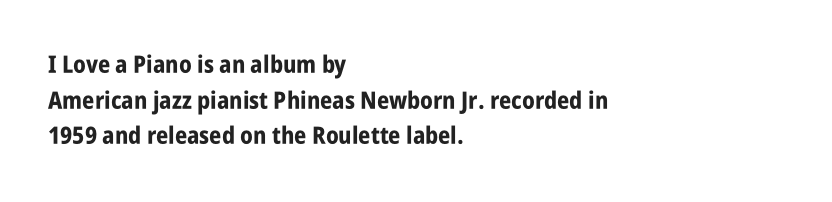
Q: Is the text bold? A: Yes.
Q: Is the text italic (slanted)? A: No, it is upright.
Q: Is the text underlined? A: No.
Q: How is the paragraph aligned? A: Left-aligned.
Q: Is the spacing between letters normal or unusually wide? A: Normal.
Q: Is the spacing between lines tight, normal or loose? A: Normal.
